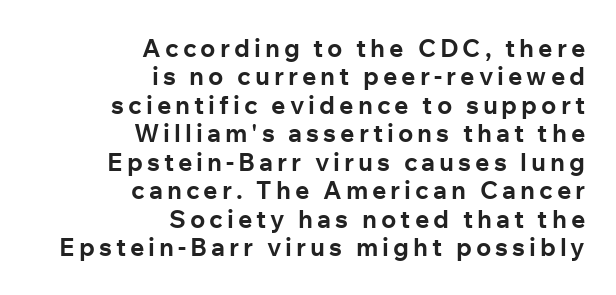
Q: Is the text bold? A: Yes.
Q: Is the text italic (slanted)? A: No, it is upright.
Q: Is the text underlined? A: No.
Q: How is the paragraph aligned? A: Right-aligned.
Q: Is the spacing between lines tight, normal or loose? A: Tight.
